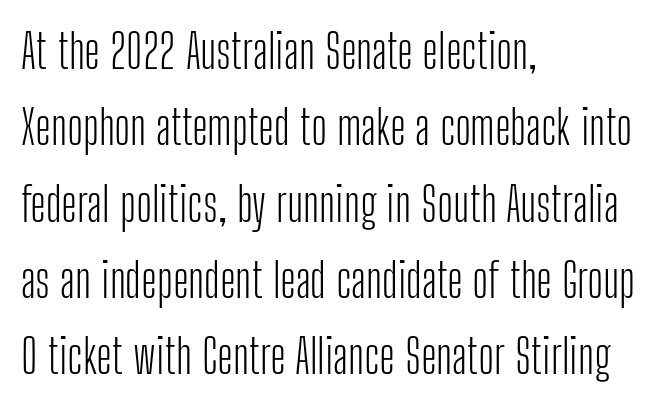
The image shows 48 px light, condensed sans-serif type, upright; set left-aligned, normal line spacing (1.59x), normal letter spacing, not underlined; low stroke contrast and a medium x-height.
